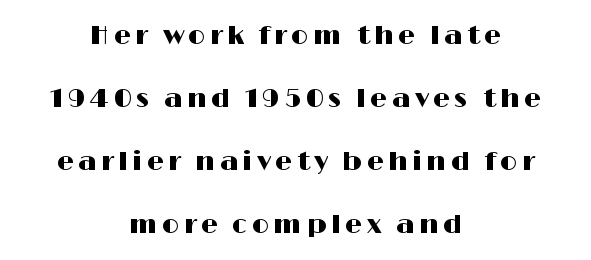
Caption: multi-line text, centered on the measure. This is roman type, the default non-slanted kind. Loosely led — the rows are spread out. The strip under each line holds only bare page.
